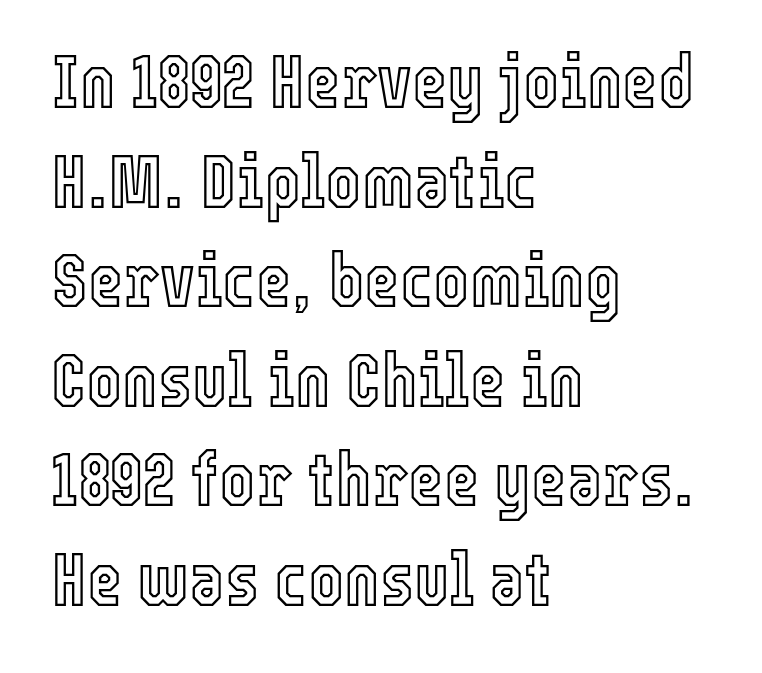
The image shows 76 px condensed type, upright; set left-aligned, normal line spacing (1.31x), normal letter spacing, not underlined; a medium x-height.
